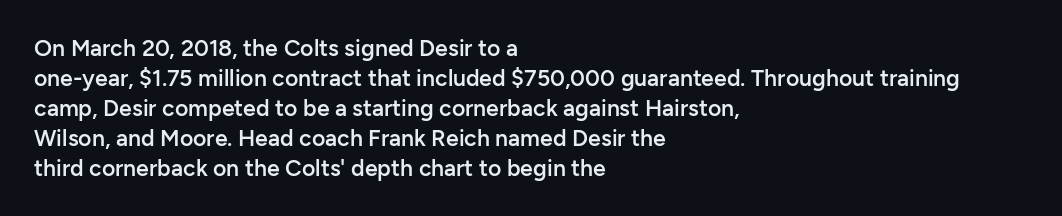
The image shows 23 px text type, upright; set left-aligned, normal line spacing (1.3x), normal letter spacing, not underlined.
